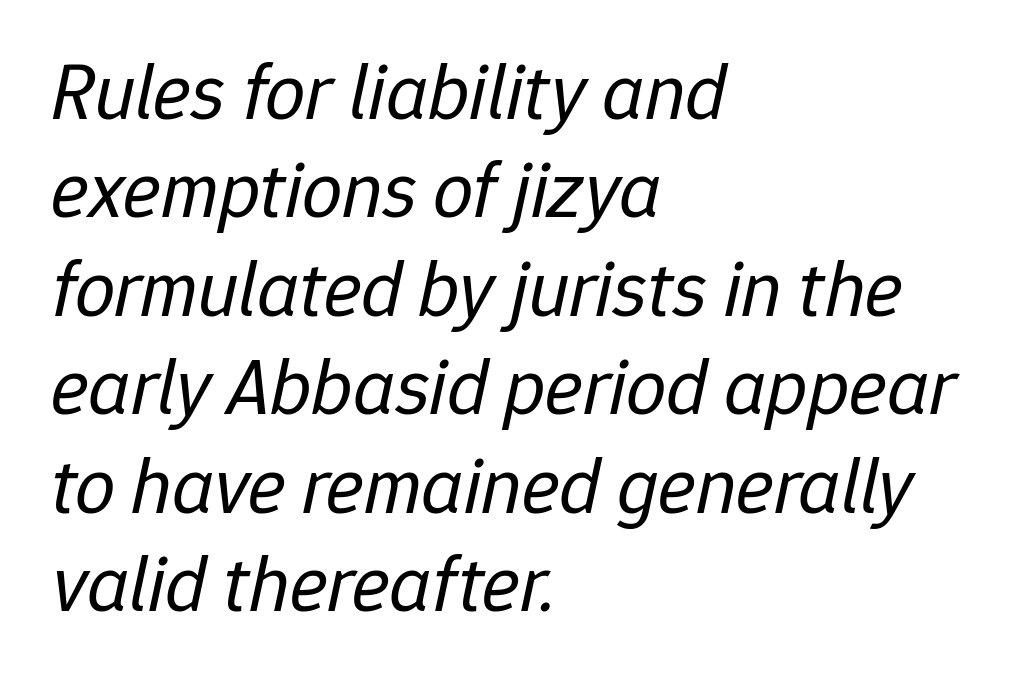
On a weight scale, this lands at 450 or below. The compositor pushed each line to the left boundary. Short note: letters normally spaced. Compared with ordinary roman type, these characters are visibly tilted.
